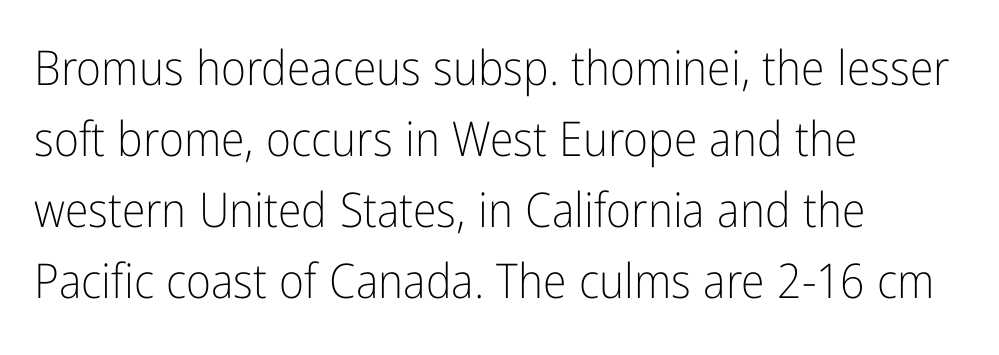
The image shows 48 px light, condensed sans-serif type, upright; set left-aligned, normal line spacing (1.48x), normal letter spacing, not underlined; low stroke contrast and a medium x-height.
